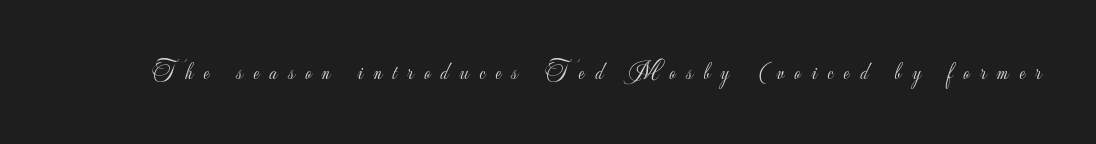
Q: Is the text bold? A: No.
Q: Is the text italic (slanted)? A: Yes.
Q: Is the text underlined? A: No.
Q: Is the spacing between letters normal or unusually wide? A: Unusually wide.
